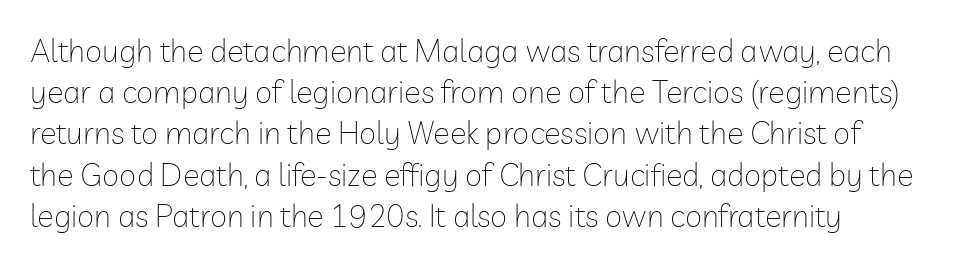
The image shows 31 px thin sans-serif type, upright; set left-aligned, normal line spacing (1.33x), normal letter spacing, not underlined; low stroke contrast and a medium x-height.
